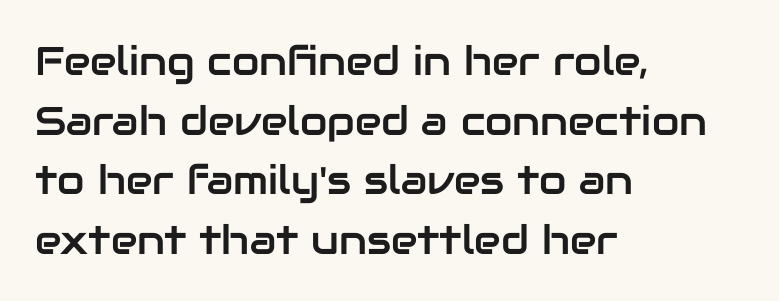
A sans-serif font was chosen for this passage. Does the copy run flush right? No — it runs flush left. Leading: standard. Do the letters lean? They stand straight. The foot of each line stays bare and open.
